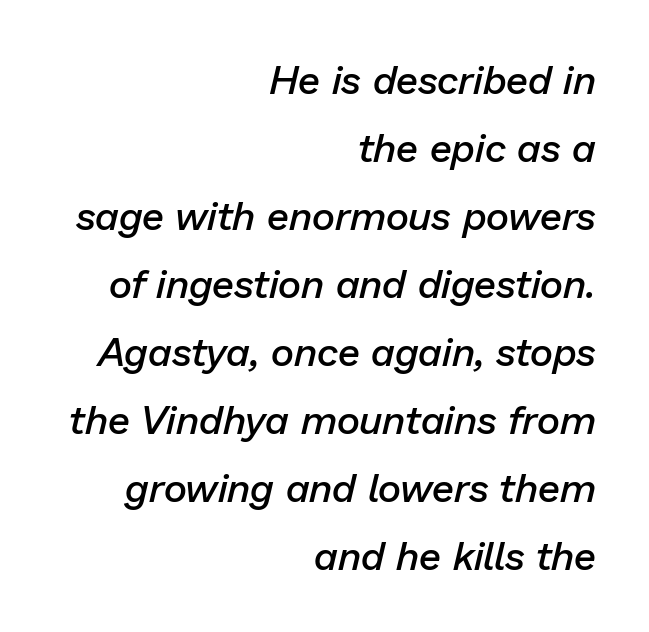
The rendering applies a slant to the glyphs. These lines sit exactly where default settings would place them. Where is the straight margin? On the right. The strokes are fattened partway — semibold, not bold. These lines are rendered in a variable-pitch font.
